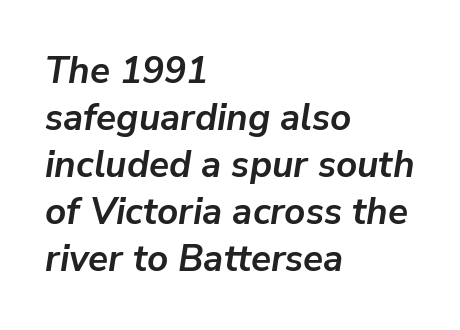
Q: Is the text bold? A: Yes.
Q: Is the text italic (slanted)? A: Yes, it leans right by about 9 degrees.
Q: Is the text underlined? A: No.
Q: How is the paragraph aligned? A: Left-aligned.
Q: Is the spacing between letters normal or unusually wide? A: Normal.
Q: Is the spacing between lines tight, normal or loose? A: Normal.
Q: Width (condensed, normal, or wide)? A: Normal.
Q: Stroke contrast? A: Low.
Q: x-height? A: Medium.
Q: Monospaced? A: No.
